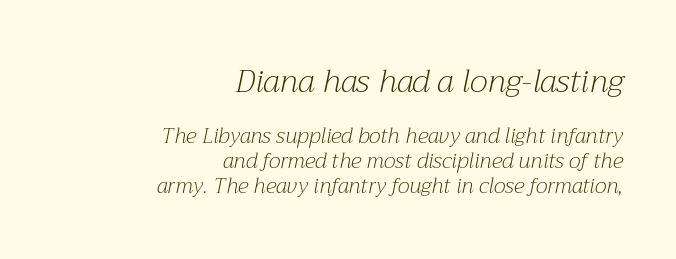
The image shows 32 px light serif type, italic (leaning right); set right-aligned, line spacing 1.2x, normal letter spacing, not underlined; the first (top) block is 1.52x larger; medium stroke contrast and a medium x-height.
